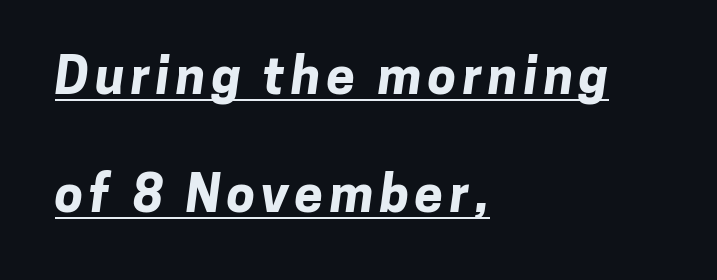
The image shows 51 px bold sans-serif type; set left-aligned, loose line spacing (2.31x), underlined; low stroke contrast and a medium x-height.
